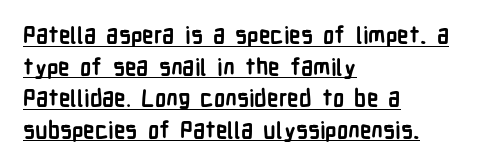
The image shows 23 px bold type, upright; set left-aligned, normal line spacing (1.37x), normal letter spacing, underlined.
